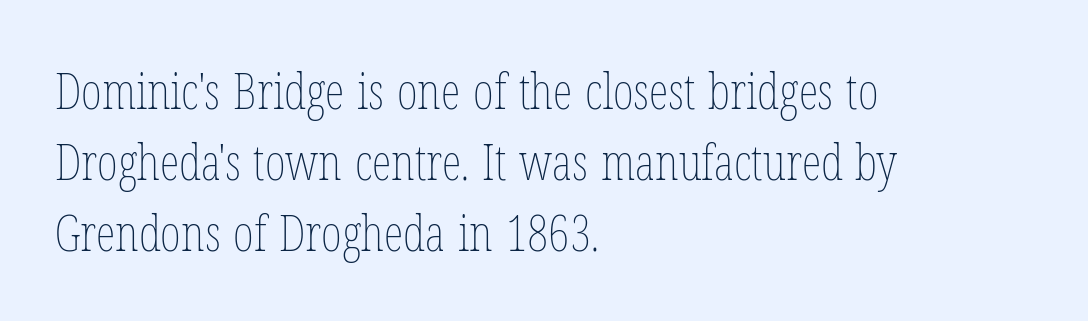
{"italic": "no", "bold": "no", "weight": "thin", "width": "condensed", "stroke_contrast": "low", "x_height": "medium", "monospaced": "no", "underline": "no", "align": "left", "line_spacing": "normal", "line_spacing_ratio": 1.42, "letter_spacing": "normal", "letter_spacing_em": 0.0, "glyph_px": 50}
